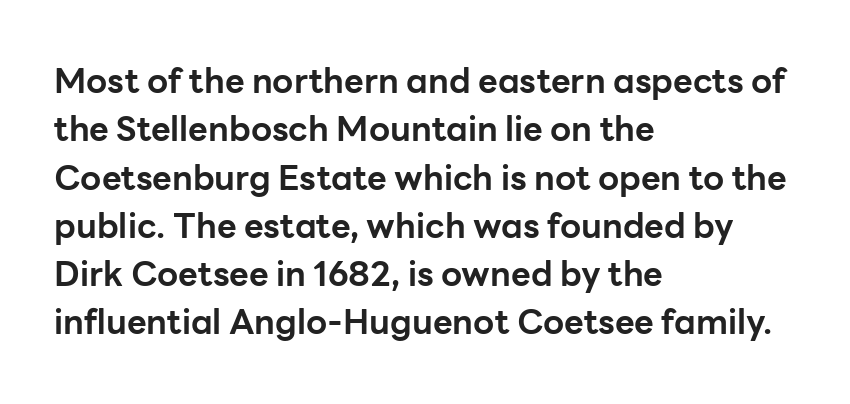
The image shows 34 px bold sans-serif type, upright; set left-aligned, normal line spacing (1.42x), normal letter spacing, not underlined; low stroke contrast and a medium x-height.
